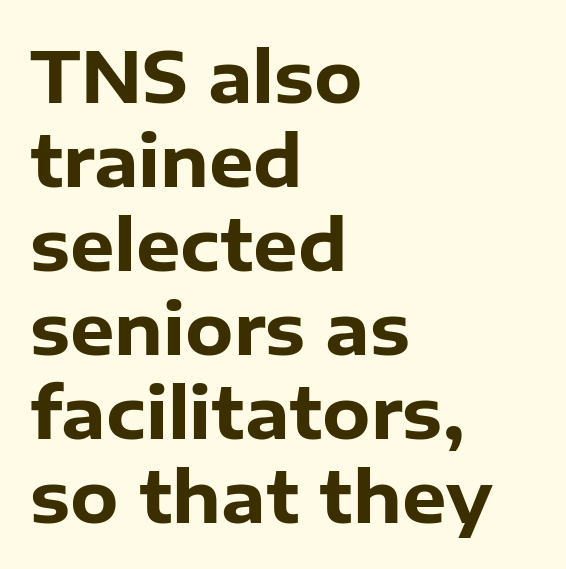
The image shows 70 px heavy sans-serif type, upright; set left-aligned, line spacing 1.2x, normal letter spacing, not underlined; low stroke contrast and a medium x-height.
